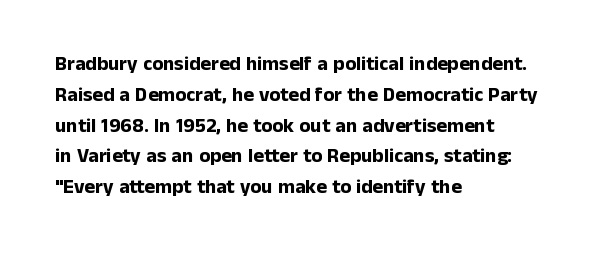
The image shows 20 px bold type, upright; set left-aligned, normal line spacing (1.54x), normal letter spacing, not underlined.
